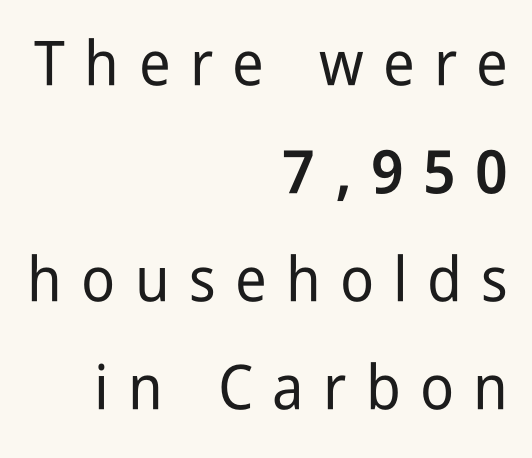
The image shows 62 px condensed sans-serif type, upright; set right-aligned, line spacing 1.74x, unusually wide letter spacing (+0.31 em), not underlined; low stroke contrast and a medium x-height.
